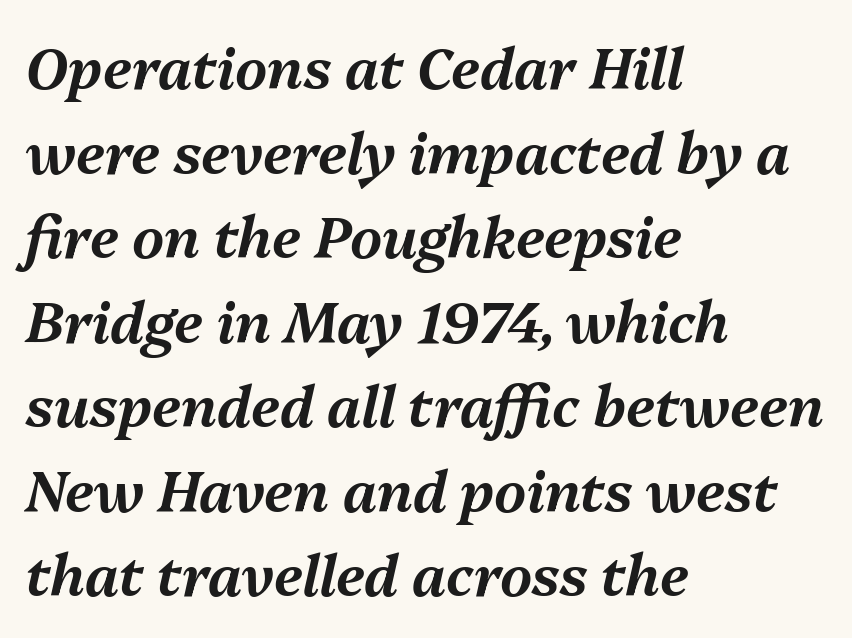
The image shows 56 px text type, italic (leaning right); set left-aligned, normal line spacing (1.51x), normal letter spacing, not underlined; medium stroke contrast and a medium x-height.
